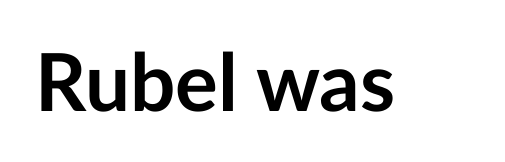
{"serif": "no", "italic": "no", "bold": "yes", "weight": "semibold", "width": "normal", "stroke_contrast": "low", "x_height": "medium", "monospaced": "no", "underline": "no", "letter_spacing": "normal", "letter_spacing_em": 0.0, "glyph_px": 80}
